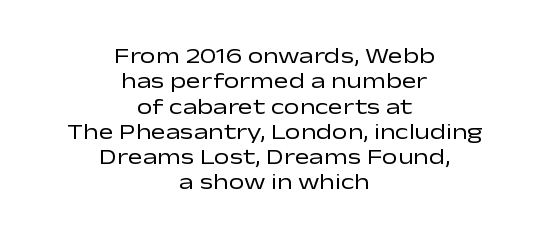
Rows of type sit shoulder to shoulder in the vertical direction. Caption: multi-line text, centered on the measure. Standard letterfit; no display-style spreading of the glyphs. Is there any slant? The stems are plumb.
